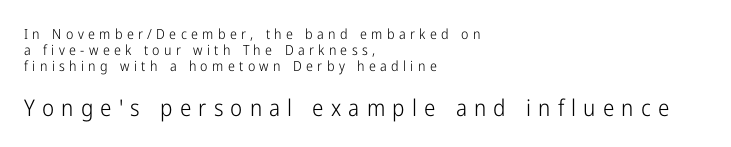
Q: Is the text bold? A: No.
Q: Is the text italic (slanted)? A: No, it is upright.
Q: Is the text underlined? A: No.
Q: How is the paragraph aligned? A: Left-aligned.
Q: Is the spacing between letters normal or unusually wide? A: Unusually wide.
Q: Is the spacing between lines tight, normal or loose? A: Tight.
Q: Which block of text is set in a larger size, the first (top) or the second (bottom)? A: The second (bottom) one.
